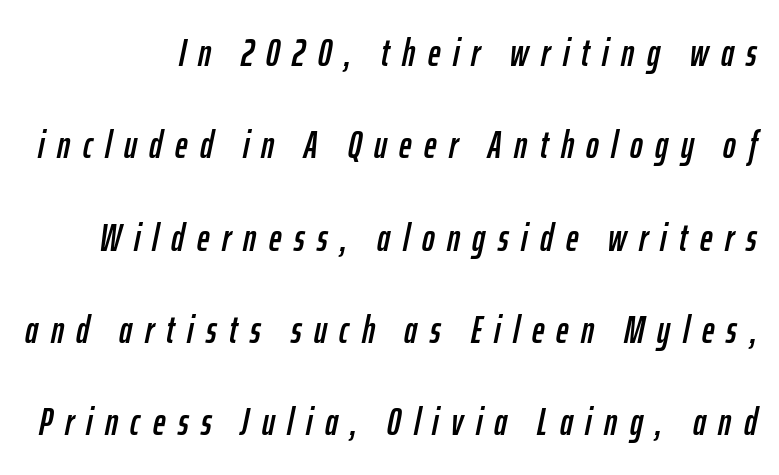
Vertical spacing — loose. The glyphs are unaccompanied by any horizontal stroke below them. The type is letterspaced generously, with wide tracking. There's an unmistakable incline to the writing here. The passage shown is typed in a proportional face where columns would drift.
